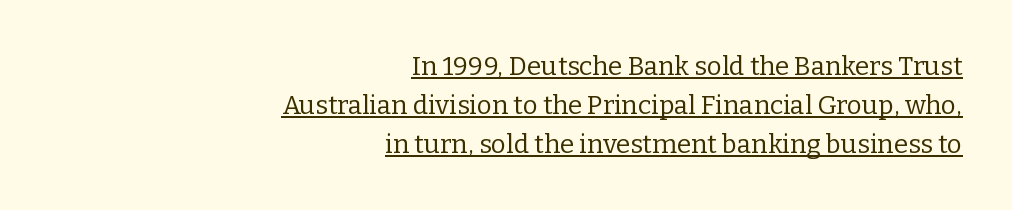
Heft: none added — not bold. The letters stand upright; this is a roman face. A student would call this right alignment; a typographer would say flush right, rag left. Is there an underline? Yes — a line sits under the letters. Letter spacing: default. Does the leading feel generous? No, just average.
